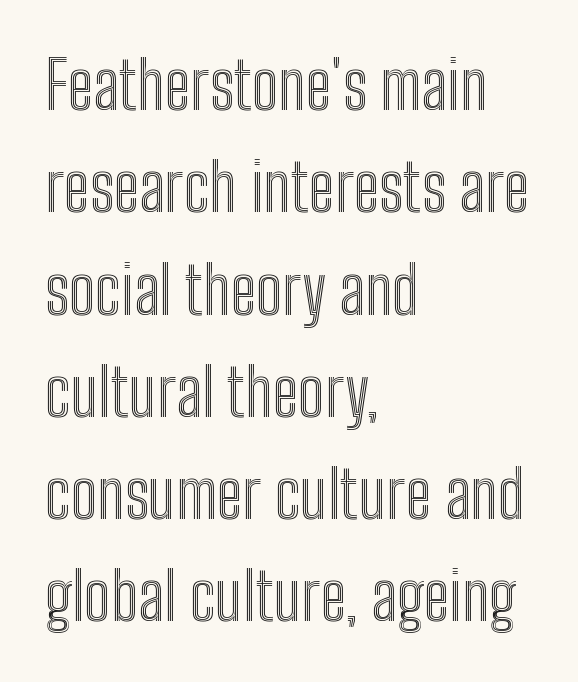
{"italic": "no", "width": "condensed", "x_height": "medium", "monospaced": "no", "underline": "no", "align": "left", "line_spacing": "normal", "line_spacing_ratio": 1.55, "letter_spacing": "normal", "letter_spacing_em": 0.0, "glyph_px": 66}
